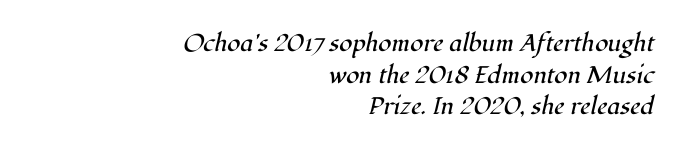
The foot of each line stays bare and open. A light-to-regular cut is what we see here. How are the letters spaced? Ordinarily, with no added tracking. You can tell it's italic because the verticals aren't actually vertical. These lines stack with their right ends in a neat column.
